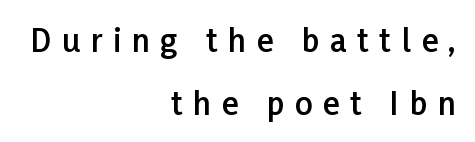
{"serif": "no", "italic": "no", "bold": "semi", "weight": "semibold", "width": "normal", "stroke_contrast": "low", "x_height": "medium", "monospaced": "no", "underline": "no", "align": "right", "line_spacing": "loose", "line_spacing_ratio": 2.02, "letter_spacing": "wide", "letter_spacing_em": 0.34, "glyph_px": 31}
